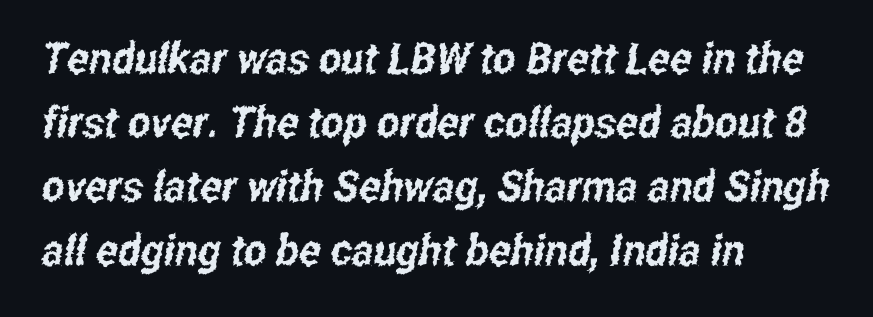
Q: Is the typeface a serif or a sans-serif typeface? A: Sans-serif.
Q: Is the text underlined? A: No.
Q: How is the paragraph aligned? A: Left-aligned.
Q: Is the spacing between letters normal or unusually wide? A: Normal.
Q: Is the spacing between lines tight, normal or loose? A: Normal.
Q: Width (condensed, normal, or wide)? A: Condensed.
Q: Stroke contrast? A: Low.
Q: x-height? A: Medium.
Q: Monospaced? A: No.
